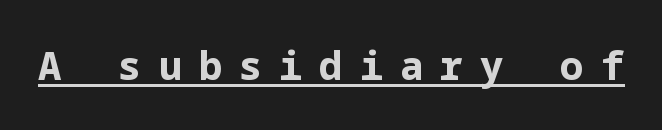
{"serif": "no", "italic": "no", "bold": "yes", "weight": "bold", "width": "normal", "stroke_contrast": "low", "x_height": "medium", "underline": "yes", "letter_spacing": "wide", "letter_spacing_em": 0.43, "glyph_px": 39}
